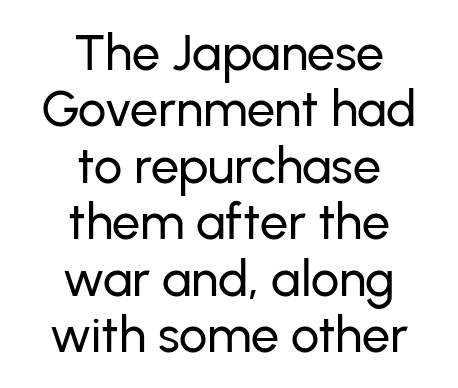
The image shows 50 px sans-serif type, upright; set centered, tight line spacing (1.13x), normal letter spacing, not underlined; low stroke contrast and a medium x-height.
